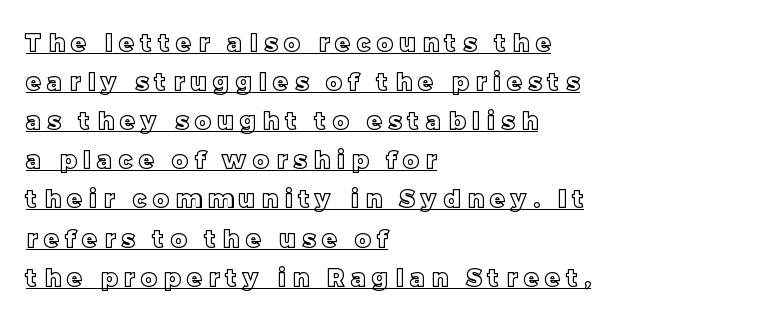
Line beginnings align vertically; line endings do not. This sample keeps an unexceptional amount of space between lines. Quick note: not italic, upright. Descenders here cross a horizontal rule under the line. Students, note that the glyphs here are deliberately spaced far apart.
